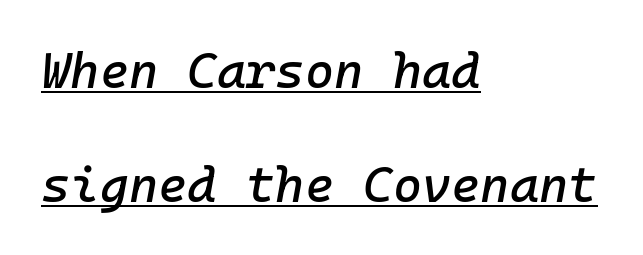
Q: Is the text italic (slanted)? A: Yes, it leans right by about 10 degrees.
Q: Is the text underlined? A: Yes.
Q: How is the paragraph aligned? A: Left-aligned.
Q: Is the spacing between letters normal or unusually wide? A: Normal.
Q: Is the spacing between lines tight, normal or loose? A: Loose.
Q: Width (condensed, normal, or wide)? A: Normal.
Q: Stroke contrast? A: Low.
Q: x-height? A: Medium.
